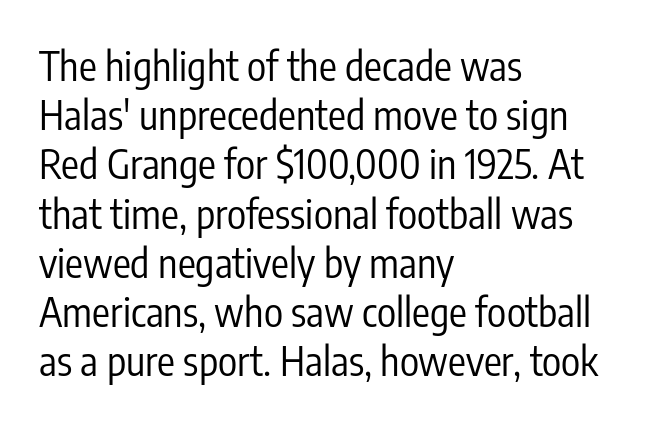
{"serif": "no", "italic": "no", "bold": "no", "weight": "regular", "width": "condensed", "stroke_contrast": "low", "x_height": "medium", "monospaced": "no", "underline": "no", "align": "left", "line_spacing_ratio": 1.23, "letter_spacing": "normal", "letter_spacing_em": 0.0, "glyph_px": 40}
